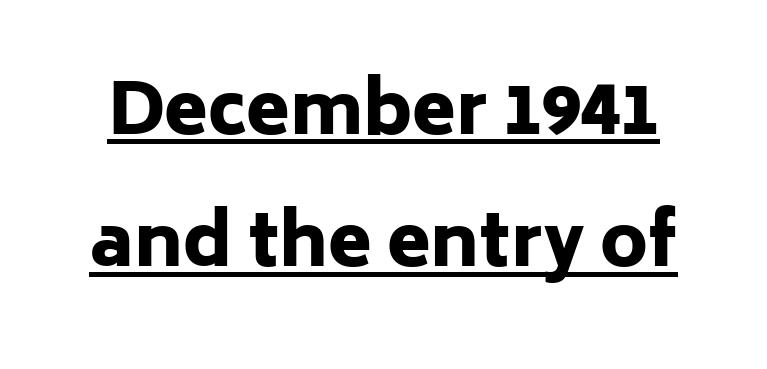
The image shows 71 px heavy sans-serif type, upright; set line spacing 1.86x, normal letter spacing, underlined; low stroke contrast and a medium x-height.
